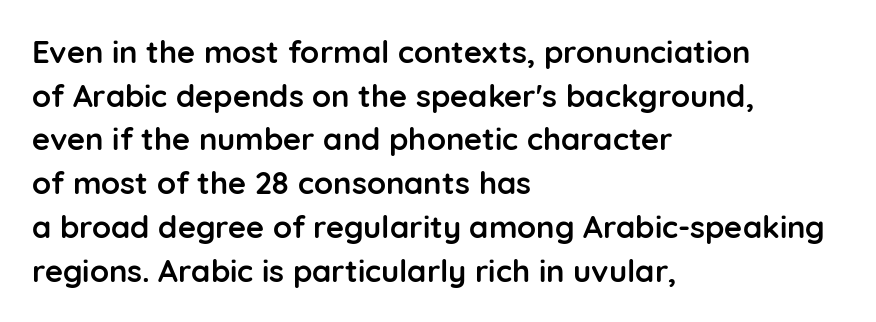
The image shows 31 px semibold sans-serif type, upright; set left-aligned, normal line spacing (1.41x), normal letter spacing, not underlined; low stroke contrast and a medium x-height.
